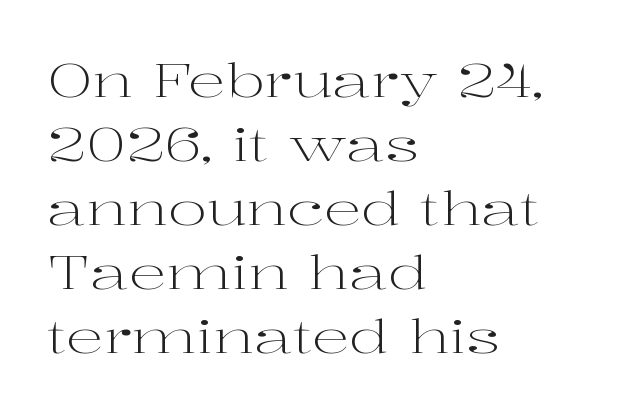
The image shows 47 px light, wide serif type, upright; set left-aligned, normal line spacing (1.36x), normal letter spacing, not underlined; high stroke contrast and a medium x-height.
